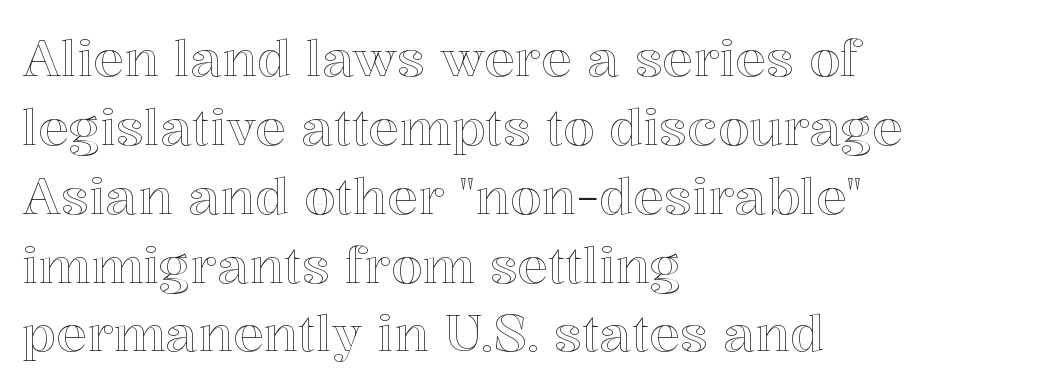
Bare-footed words on every line. In CSS terms this would be text-align: left. This sample uses an upright cut, with every glyph sitting square on the baseline. These lines are rendered in a variable-pitch font. Vertically, the passage feels balanced, rows spaced as you'd expect. The letters sit at their default tracking, neither squeezed nor spread.
